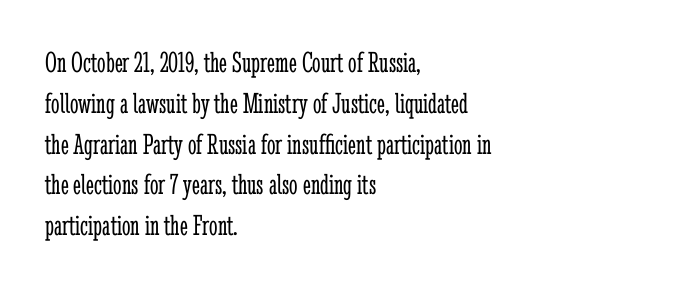
The type sits square on the baseline with zero lean. What stands out about the letter spacing? Nothing — it is the standard amount. No heavy texture on the line: the type isn't bold. Character widths vary here, with narrow letters taking less room than wide ones.
